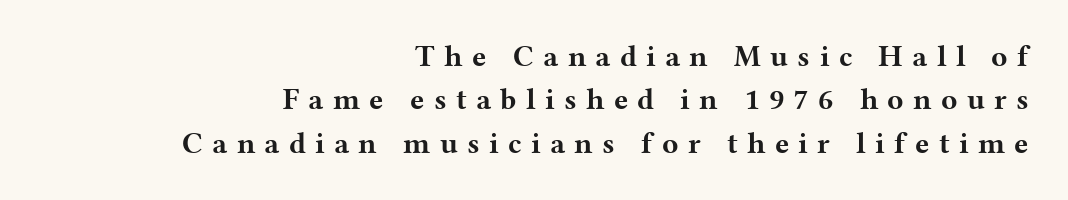
Words float on clear page, feet unadorned. Casual observation: everything's shoved over to the right. Ordinary non-slanted type is in use. The characters look thick and weighty, a clear bold. A normal amount of white space separates one row of letters from the next. You could not count columns in this text — the font is proportionally spaced.
